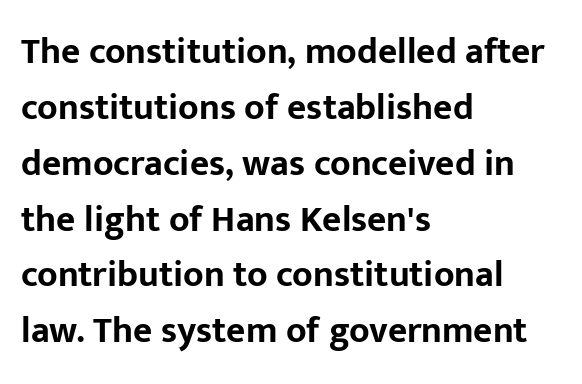
Q: Is the text bold? A: Yes.
Q: Is the text italic (slanted)? A: No, it is upright.
Q: Is the typeface a serif or a sans-serif typeface? A: Sans-serif.
Q: Is the text underlined? A: No.
Q: How is the paragraph aligned? A: Left-aligned.
Q: Is the spacing between letters normal or unusually wide? A: Normal.
Q: Is the spacing between lines tight, normal or loose? A: Normal.
Q: Width (condensed, normal, or wide)? A: Normal.
Q: Stroke contrast? A: Low.
Q: x-height? A: Medium.
Q: Monospaced? A: No.
